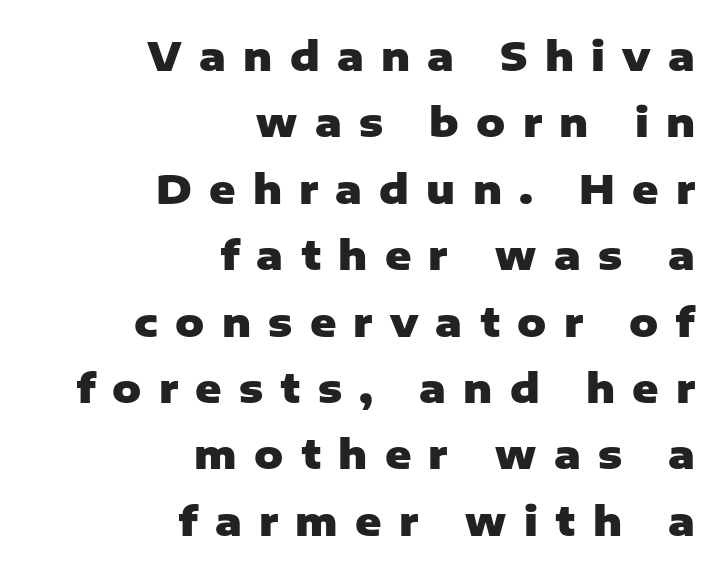
These lines are rendered in a variable-pitch font. The type is letterspaced generously, with wide tracking. The line-height multiplier appears to be the usual default. Right-aligned paragraph, ragged on the left. The space directly below the letters is spotless.
